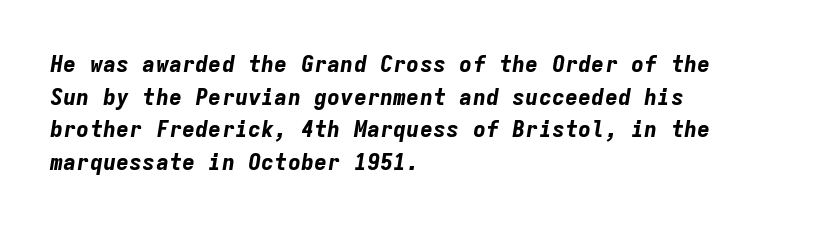
{"italic": "yes", "lean": "right", "slant_degrees": 9, "bold": "yes", "underline": "no", "align": "left", "line_spacing": "normal", "line_spacing_ratio": 1.48, "letter_spacing": "normal", "letter_spacing_em": 0.0, "glyph_px": 22}
